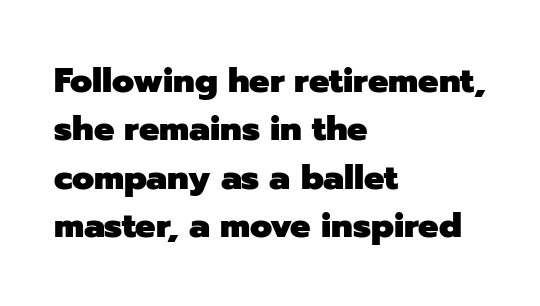
Unlike italic type, these characters show no tilt at all. Varying glyph widths throughout — classic text-font behaviour. Nobody drew a line under any word here. To sum up the face: it is a sans, with no serifs.
